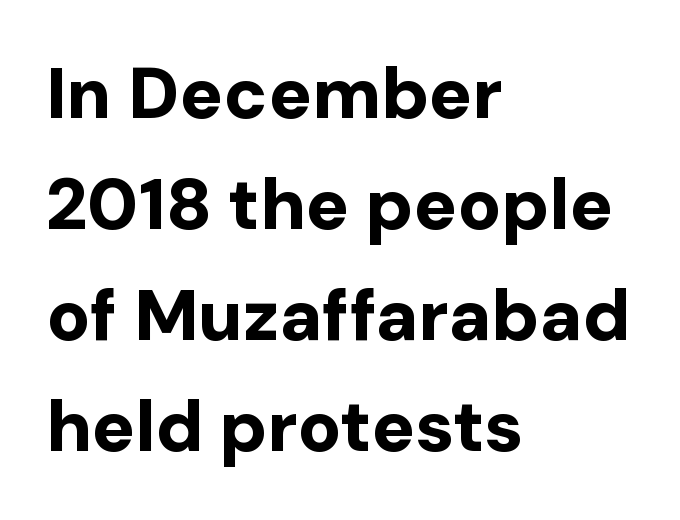
Q: Is the text bold? A: Yes.
Q: Is the text italic (slanted)? A: No, it is upright.
Q: Is the typeface a serif or a sans-serif typeface? A: Sans-serif.
Q: Is the text underlined? A: No.
Q: How is the paragraph aligned? A: Left-aligned.
Q: Is the spacing between letters normal or unusually wide? A: Normal.
Q: Is the spacing between lines tight, normal or loose? A: Normal.
Q: Width (condensed, normal, or wide)? A: Normal.
Q: Stroke contrast? A: Low.
Q: x-height? A: Medium.
Q: Monospaced? A: No.
